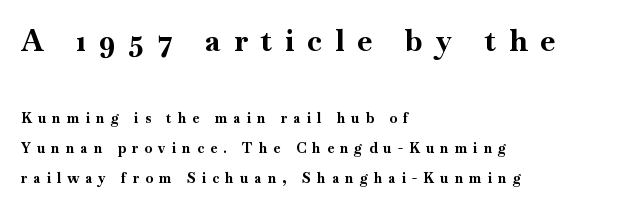
The image shows 30 px bold serif type, upright; set left-aligned, loose line spacing (2.14x), unusually wide letter spacing (+0.44 em), not underlined; the first (top) block is 2.14x larger; high stroke contrast and a small x-height.
